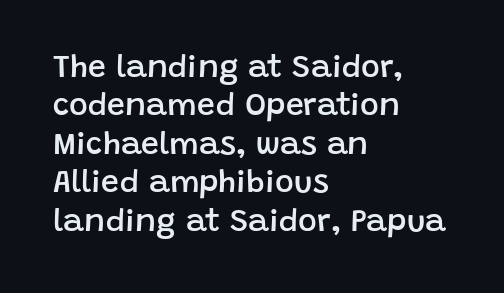
The image shows 32 px semibold sans-serif type, upright; set left-aligned, line spacing 1.2x, normal letter spacing, not underlined; low stroke contrast and a large x-height.
